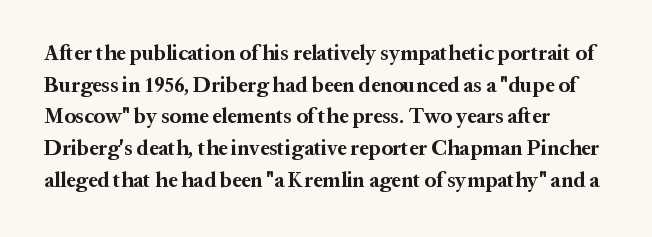
Q: Is the text bold? A: Yes.
Q: Is the text italic (slanted)? A: No, it is upright.
Q: Is the text underlined? A: No.
Q: How is the paragraph aligned? A: Left-aligned.
Q: Is the spacing between letters normal or unusually wide? A: Normal.
Q: Is the spacing between lines tight, normal or loose? A: Normal.
